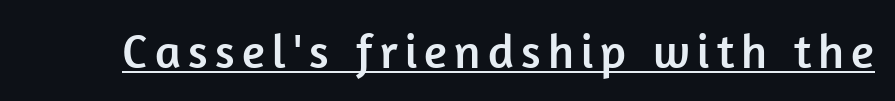
{"serif": "no", "italic": "no", "width": "normal", "stroke_contrast": "low", "x_height": "medium", "monospaced": "no", "underline": "yes", "glyph_px": 48}
